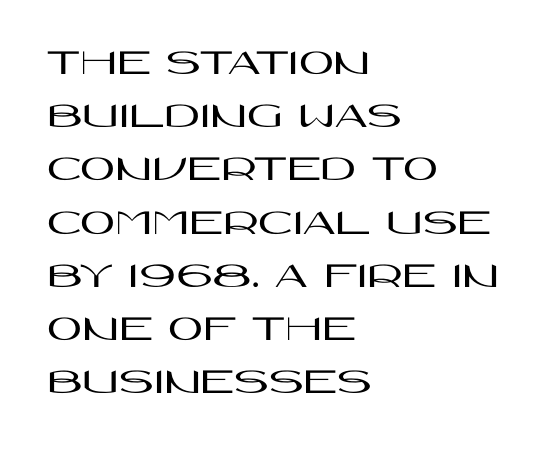
Q: Is the text italic (slanted)? A: No, it is upright.
Q: Is the typeface a serif or a sans-serif typeface? A: Sans-serif.
Q: Is the text underlined? A: No.
Q: How is the paragraph aligned? A: Left-aligned.
Q: Is the spacing between letters normal or unusually wide? A: Normal.
Q: Is the spacing between lines tight, normal or loose? A: Normal.
Q: Width (condensed, normal, or wide)? A: Wide.
Q: Stroke contrast? A: High.
Q: x-height? A: Large.
Q: Monospaced? A: No.
